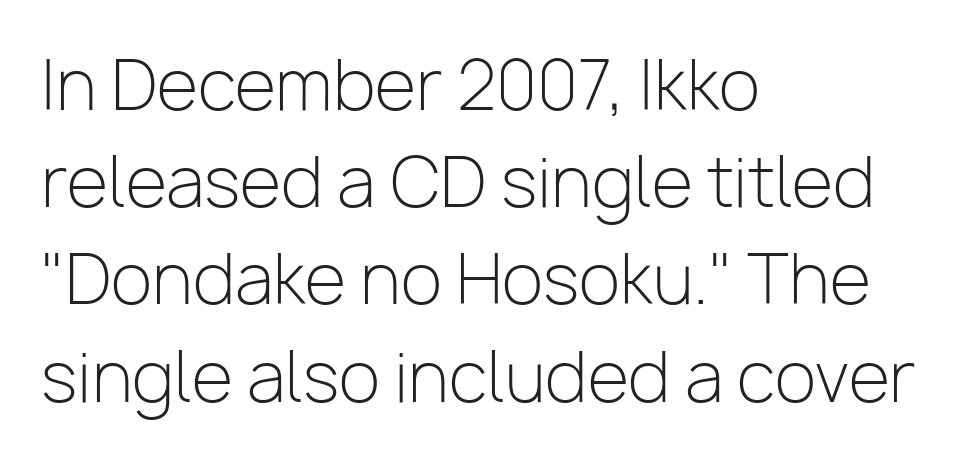
{"serif": "no", "italic": "no", "bold": "no", "weight": "light", "width": "normal", "stroke_contrast": "low", "x_height": "medium", "monospaced": "no", "underline": "no", "align": "left", "line_spacing": "normal", "line_spacing_ratio": 1.43, "letter_spacing": "normal", "letter_spacing_em": 0.0, "glyph_px": 68}
